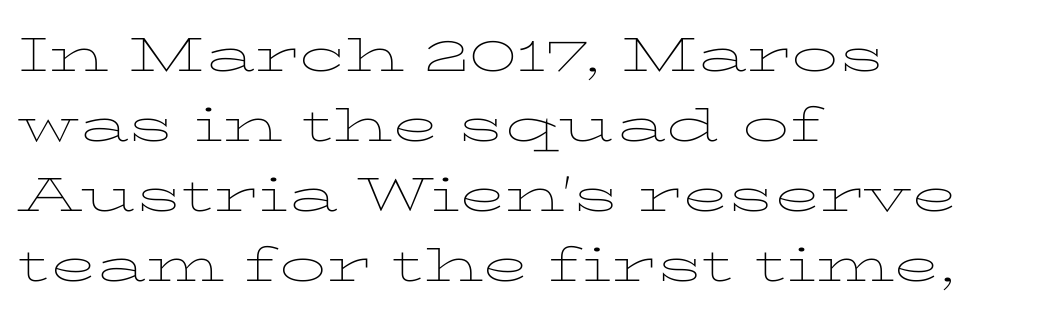
Proportional: the letters do not fall into vertical columns. Check where the strokes stop: tiny serifs finish them off. Reading down the block, your eye returns to a fixed left position each line. Every stem runs plumb, perpendicular to the baseline. What stands out about the letter spacing? Nothing — it is the standard amount. Only glyphs here, with clear space below each row.
